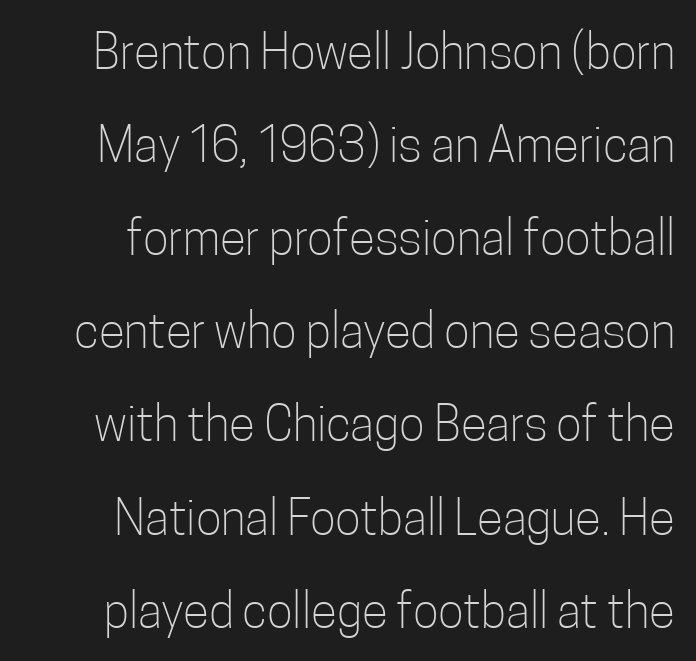
These lines keep a tight, regular rhythm from letter to letter. Nope, no serifs anywhere on these letters. The passage shown is not bold in any degree. Each letter keeps its own natural width here, so spacing adapts to shape.
